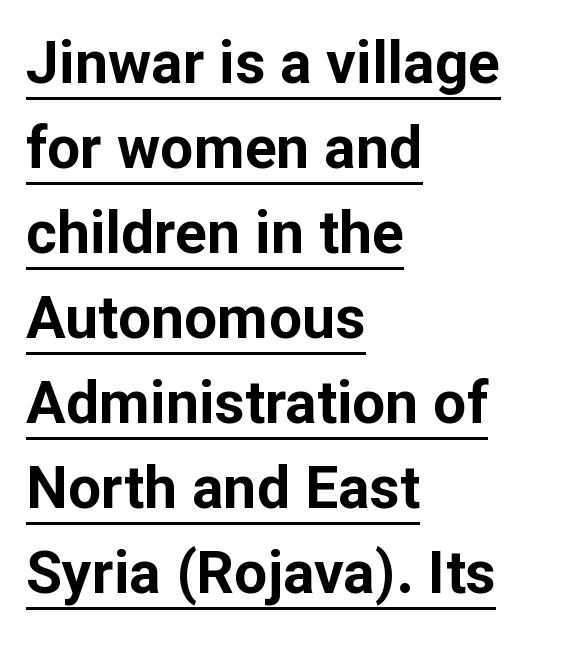
Q: Is the text bold? A: Yes.
Q: Is the text italic (slanted)? A: No, it is upright.
Q: Is the typeface a serif or a sans-serif typeface? A: Sans-serif.
Q: Is the text underlined? A: Yes.
Q: How is the paragraph aligned? A: Left-aligned.
Q: Is the spacing between letters normal or unusually wide? A: Normal.
Q: Is the spacing between lines tight, normal or loose? A: Normal.
Q: Width (condensed, normal, or wide)? A: Normal.
Q: Stroke contrast? A: Low.
Q: x-height? A: Medium.
Q: Monospaced? A: No.
